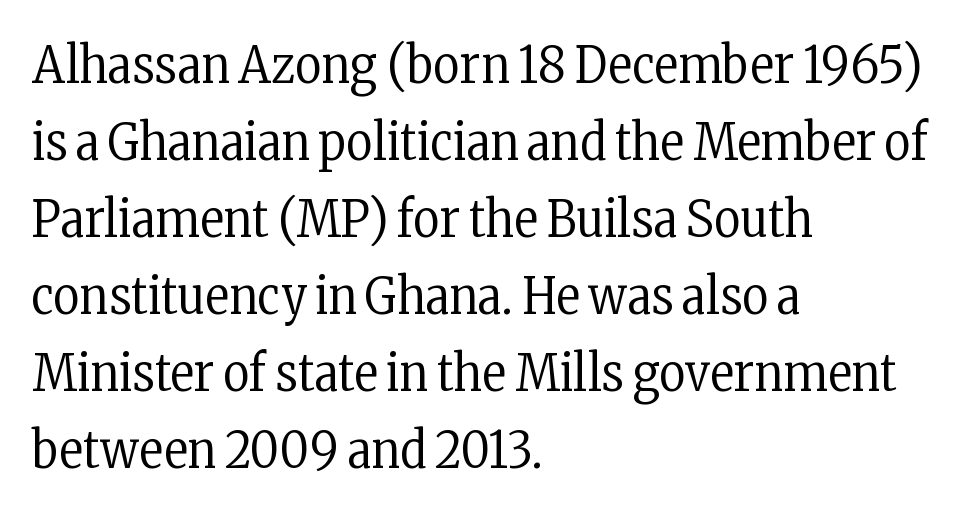
The image shows 51 px regular-weight, condensed serif type, upright; set left-aligned, normal line spacing (1.51x), normal letter spacing, not underlined; low stroke contrast and a medium x-height.
